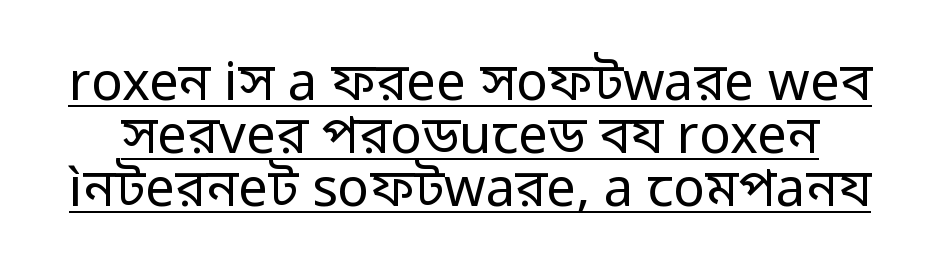
A typesetter would call this proportional, since set widths differ per character. Italic: no, the glyphs are upright roman. Bold? No — there's no thickening of the strokes. Note: no serifs on the glyphs. Decoration check: the copy is underlined.
